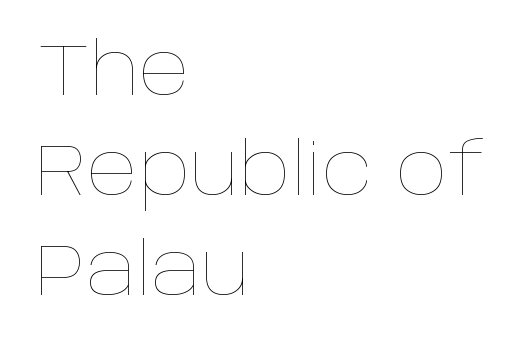
Q: Is the text bold? A: No.
Q: Is the text italic (slanted)? A: No, it is upright.
Q: Is the text underlined? A: No.
Q: How is the paragraph aligned? A: Left-aligned.
Q: Is the spacing between letters normal or unusually wide? A: Normal.
Q: Is the spacing between lines tight, normal or loose? A: Normal.
Q: Width (condensed, normal, or wide)? A: Normal.
Q: Stroke contrast? A: Low.
Q: x-height? A: Large.
Q: Monospaced? A: No.
